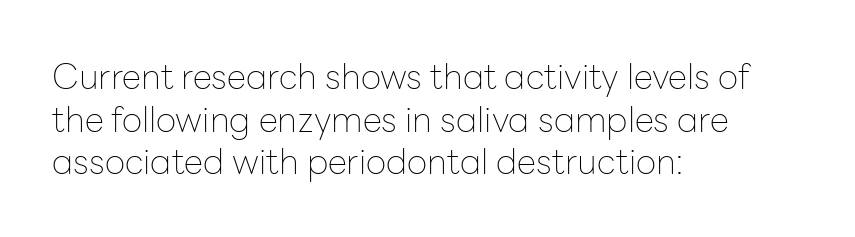
The font sits on the lighter half of the weight spectrum, regular included. Looks like regular typesetting: each glyph gets only the width it needs. The rendering shows plain stroke endings on the letterforms — a sans-serif design. Any mark beneath the type? The region is blank.
